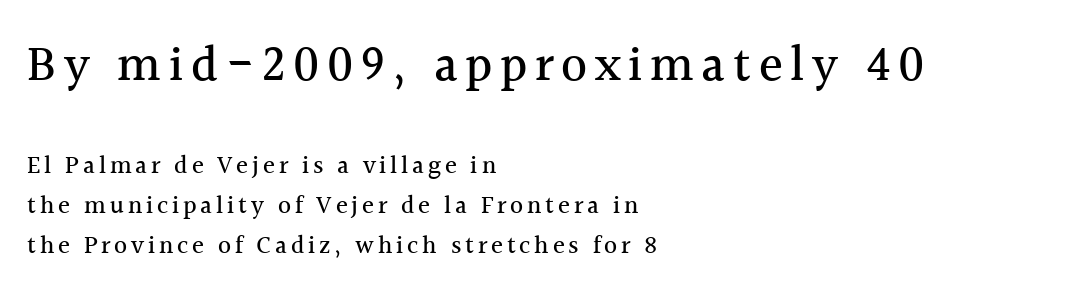
The image shows 50 px serif type, upright; set left-aligned, normal line spacing (1.59x), not underlined; the first (top) block is 2.0x larger; a medium x-height.
